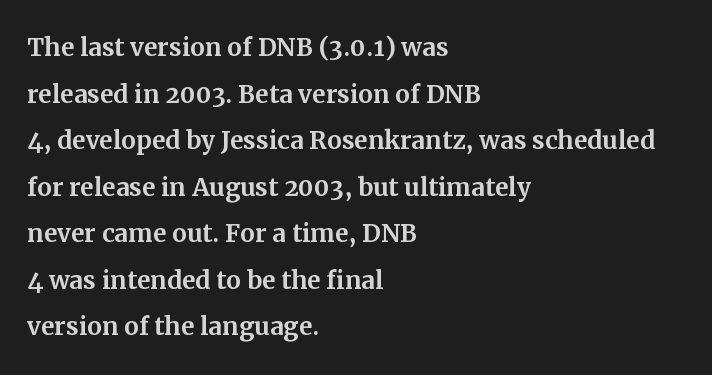
Q: Is the text italic (slanted)? A: No, it is upright.
Q: Is the typeface a serif or a sans-serif typeface? A: Serif.
Q: Is the text underlined? A: No.
Q: How is the paragraph aligned? A: Left-aligned.
Q: Is the spacing between letters normal or unusually wide? A: Normal.
Q: Is the spacing between lines tight, normal or loose? A: Normal.
Q: Width (condensed, normal, or wide)? A: Normal.
Q: Stroke contrast? A: Medium.
Q: x-height? A: Medium.
Q: Monospaced? A: No.
